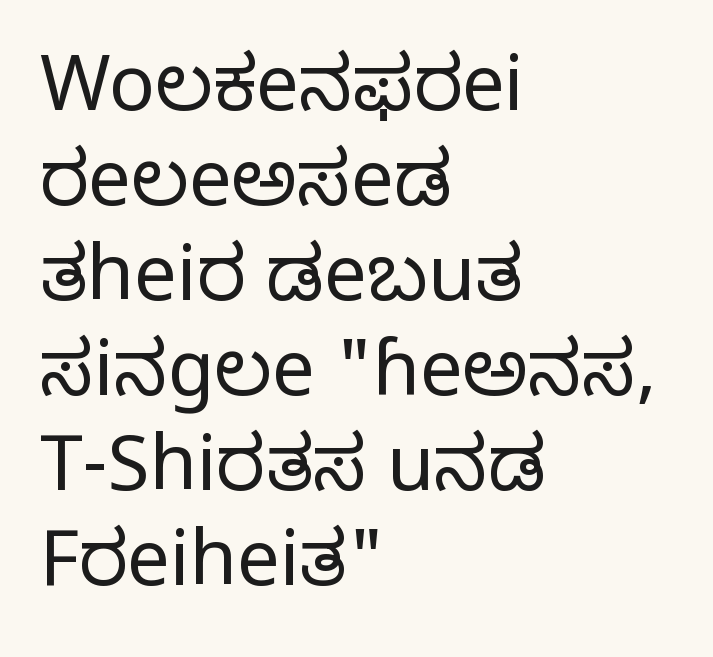
The image shows 76 px regular-weight serif type, upright; set left-aligned, normal line spacing (1.25x), normal letter spacing, not underlined; low stroke contrast and a large x-height.
